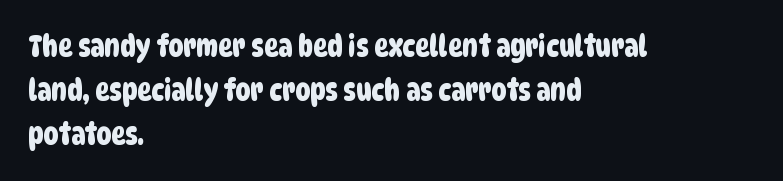
{"serif": "no", "width": "condensed", "stroke_contrast": "low", "x_height": "large", "monospaced": "no", "underline": "no", "align": "left", "line_spacing": "normal", "line_spacing_ratio": 1.46, "letter_spacing": "normal", "letter_spacing_em": 0.0, "glyph_px": 30}
